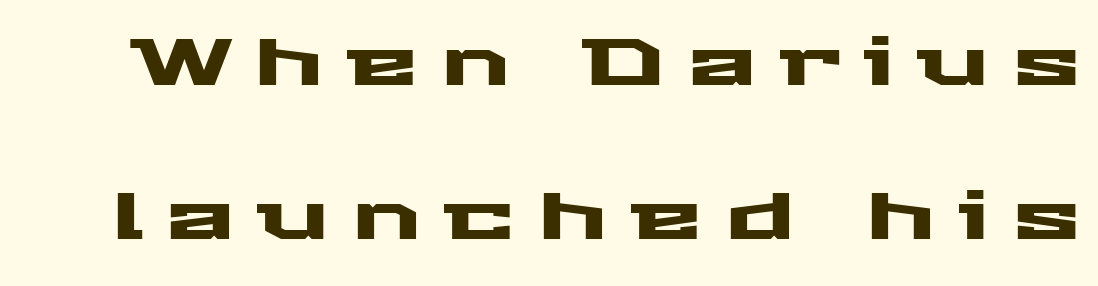
Looks like regular typesetting: each glyph gets only the width it needs. Underlining? Definitely not there. Is there much room between lines? Yes — plenty of vertical air separates them. The type is letterspaced generously, with wide tracking.
